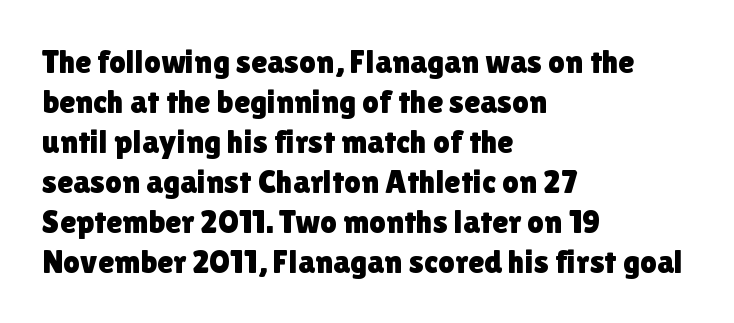
Q: Is the text italic (slanted)? A: No, it is upright.
Q: Is the typeface a serif or a sans-serif typeface? A: Sans-serif.
Q: Is the text underlined? A: No.
Q: How is the paragraph aligned? A: Left-aligned.
Q: Is the spacing between letters normal or unusually wide? A: Normal.
Q: Width (condensed, normal, or wide)? A: Normal.
Q: Stroke contrast? A: Low.
Q: x-height? A: Medium.
Q: Monospaced? A: No.
